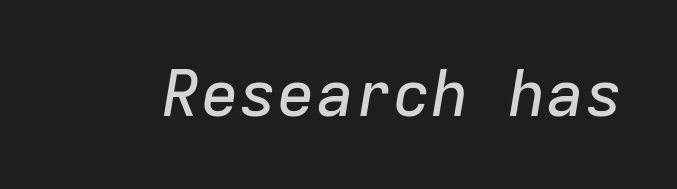
Q: Is the text italic (slanted)? A: Yes, it leans right by about 9 degrees.
Q: Is the text underlined? A: No.
Q: Is the spacing between letters normal or unusually wide? A: Normal.
Q: Width (condensed, normal, or wide)? A: Normal.
Q: Stroke contrast? A: Low.
Q: x-height? A: Medium.
Q: Monospaced? A: Yes.
